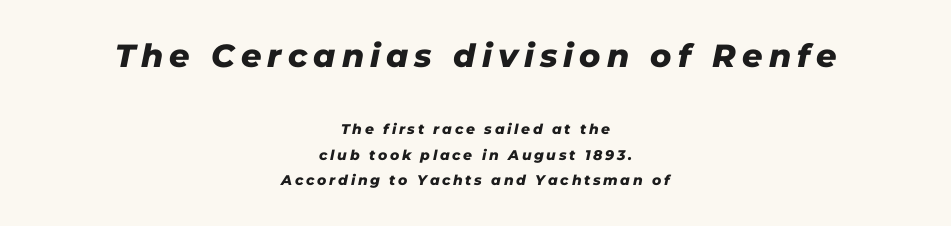
Q: Is the text bold? A: Yes.
Q: Is the text italic (slanted)? A: Yes, it leans right by about 11 degrees.
Q: Is the text underlined? A: No.
Q: How is the paragraph aligned? A: Centered.
Q: Which block of text is set in a larger size, the first (top) or the second (bottom)? A: The first (top) one.
Q: Width (condensed, normal, or wide)? A: Normal.
Q: Stroke contrast? A: Low.
Q: x-height? A: Medium.
Q: Monospaced? A: No.
